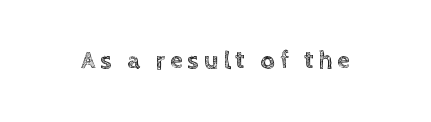
The image shows 25 px text type, upright; set unusually wide letter spacing (+0.2 em), not underlined.
